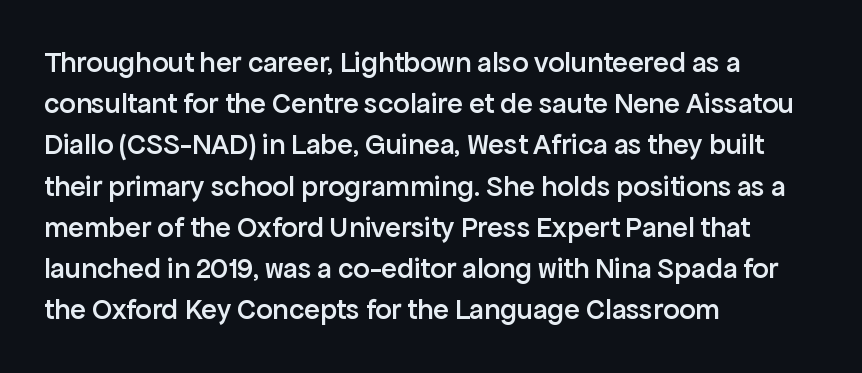
Weight: semibold (demi). The paragraph shown leans on its left margin. Is there much room between lines? A standard amount, neither cramped nor airy. The tracking reads as untouched default to a designer's eye. This sample has the flowing, uneven cadence of proportional lettering. This is roman type, the default non-slanted kind.
